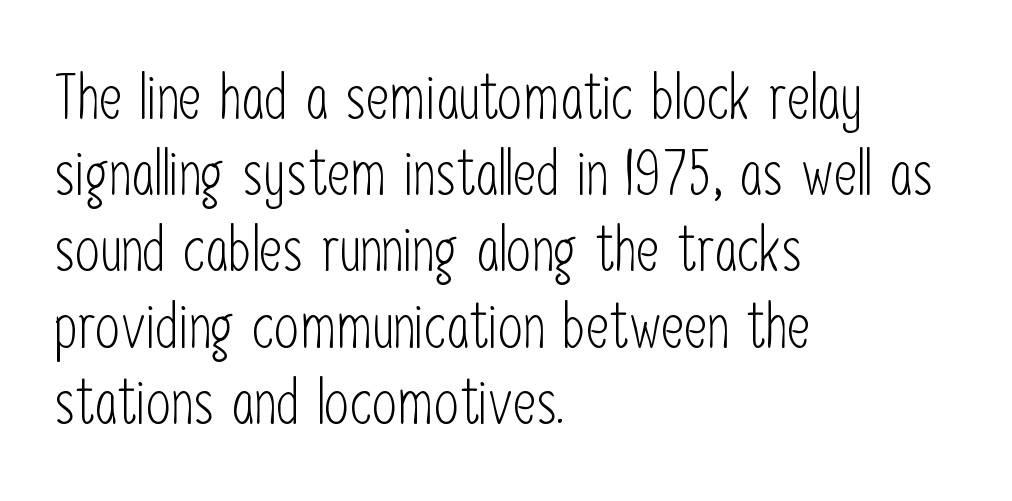
Q: Is the text bold? A: No.
Q: Is the text italic (slanted)? A: No, it is upright.
Q: Is the typeface a serif or a sans-serif typeface? A: Sans-serif.
Q: Is the text underlined? A: No.
Q: How is the paragraph aligned? A: Left-aligned.
Q: Is the spacing between letters normal or unusually wide? A: Normal.
Q: Width (condensed, normal, or wide)? A: Condensed.
Q: Stroke contrast? A: Low.
Q: x-height? A: Medium.
Q: Monospaced? A: No.
